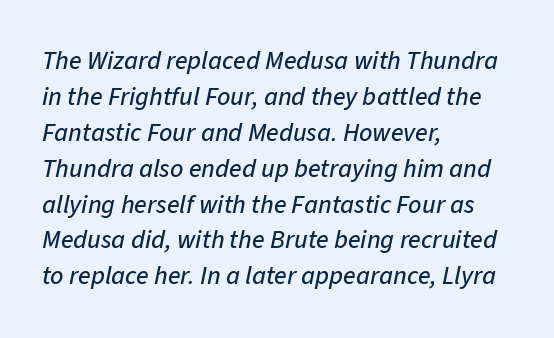
Q: Is the text italic (slanted)? A: Yes, it leans right by about 11 degrees.
Q: Is the text underlined? A: No.
Q: How is the paragraph aligned? A: Left-aligned.
Q: Is the spacing between letters normal or unusually wide? A: Normal.
Q: Is the spacing between lines tight, normal or loose? A: Normal.
